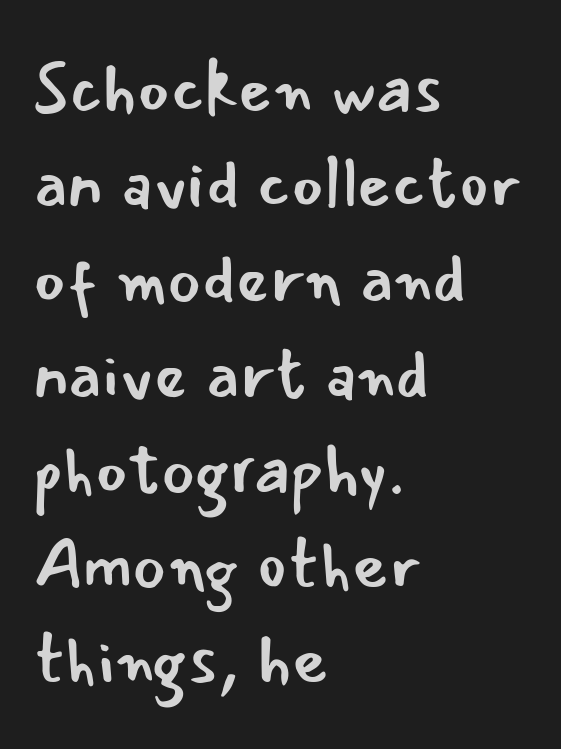
Bare-footed words on every line. The passage shown stacks its lines at a standard gap. Line starts are locked; line ends wander. Note: no serifs on the glyphs.
